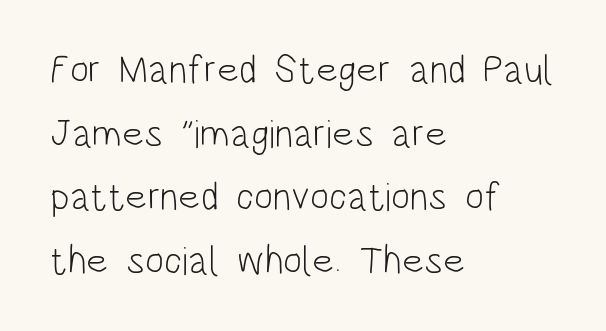
Horizontal alignment here is leftward, the default for most running prose. This sample uses an upright cut, with every glyph sitting square on the baseline. These lines keep a tight, regular rhythm from letter to letter. The passage shown stacks its lines at a standard gap. The passage shown is typed in a proportional face where columns would drift.
